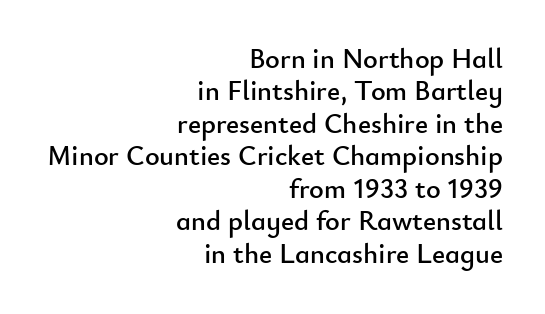
Q: Is the text italic (slanted)? A: No, it is upright.
Q: Is the typeface a serif or a sans-serif typeface? A: Sans-serif.
Q: Is the text underlined? A: No.
Q: How is the paragraph aligned? A: Right-aligned.
Q: Is the spacing between letters normal or unusually wide? A: Normal.
Q: Width (condensed, normal, or wide)? A: Normal.
Q: Stroke contrast? A: Low.
Q: x-height? A: Small.
Q: Monospaced? A: No.
